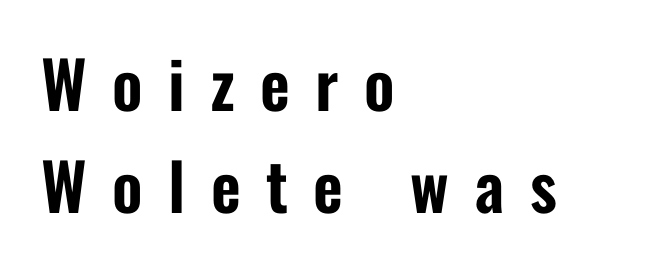
The image shows 65 px condensed sans-serif type, upright; set left-aligned, normal line spacing (1.57x), unusually wide letter spacing (+0.39 em), not underlined; low stroke contrast and a medium x-height.
